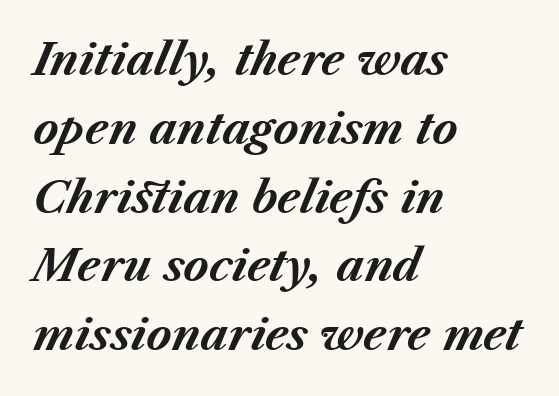
{"italic": "yes", "lean": "right", "slant_degrees": 23, "bold": "yes", "weight": "bold", "width": "normal", "stroke_contrast": "medium", "x_height": "medium", "monospaced": "no", "underline": "no", "align": "left", "line_spacing": "normal", "line_spacing_ratio": 1.6, "letter_spacing": "normal", "letter_spacing_em": 0.0, "glyph_px": 43}
